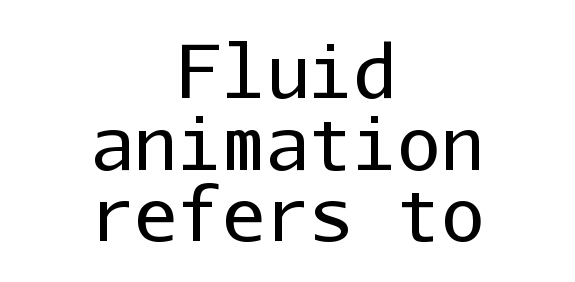
{"serif": "no", "italic": "no", "bold": "no", "weight": "regular", "width": "normal", "stroke_contrast": "low", "x_height": "medium", "monospaced": "yes", "underline": "no", "align": "center", "line_spacing": "tight", "line_spacing_ratio": 0.98, "letter_spacing": "normal", "letter_spacing_em": 0.0, "glyph_px": 73}
